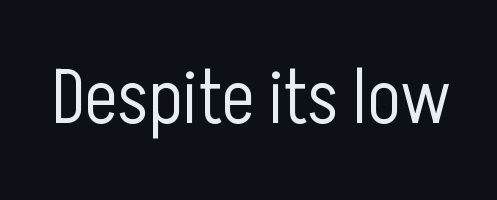
Q: Is the text bold? A: No.
Q: Is the text italic (slanted)? A: No, it is upright.
Q: Is the typeface a serif or a sans-serif typeface? A: Sans-serif.
Q: Is the text underlined? A: No.
Q: Is the spacing between letters normal or unusually wide? A: Normal.
Q: Width (condensed, normal, or wide)? A: Condensed.
Q: Stroke contrast? A: Low.
Q: x-height? A: Medium.
Q: Monospaced? A: No.
